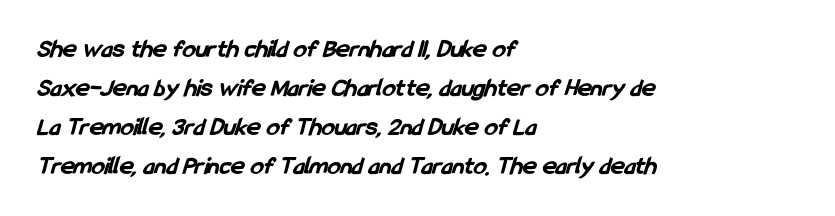
Q: Is the text bold? A: Yes.
Q: Is the text underlined? A: No.
Q: How is the paragraph aligned? A: Left-aligned.
Q: Is the spacing between letters normal or unusually wide? A: Normal.
Q: Is the spacing between lines tight, normal or loose? A: Normal.
